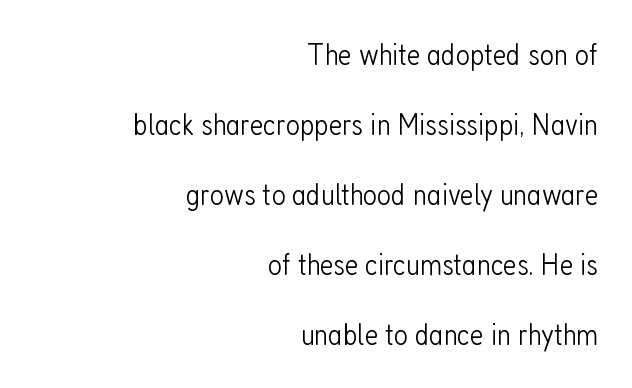
Q: Is the text bold? A: No.
Q: Is the text italic (slanted)? A: No, it is upright.
Q: Is the typeface a serif or a sans-serif typeface? A: Sans-serif.
Q: Is the text underlined? A: No.
Q: How is the paragraph aligned? A: Right-aligned.
Q: Is the spacing between letters normal or unusually wide? A: Normal.
Q: Is the spacing between lines tight, normal or loose? A: Loose.
Q: Width (condensed, normal, or wide)? A: Condensed.
Q: Stroke contrast? A: Low.
Q: x-height? A: Medium.
Q: Monospaced? A: No.
